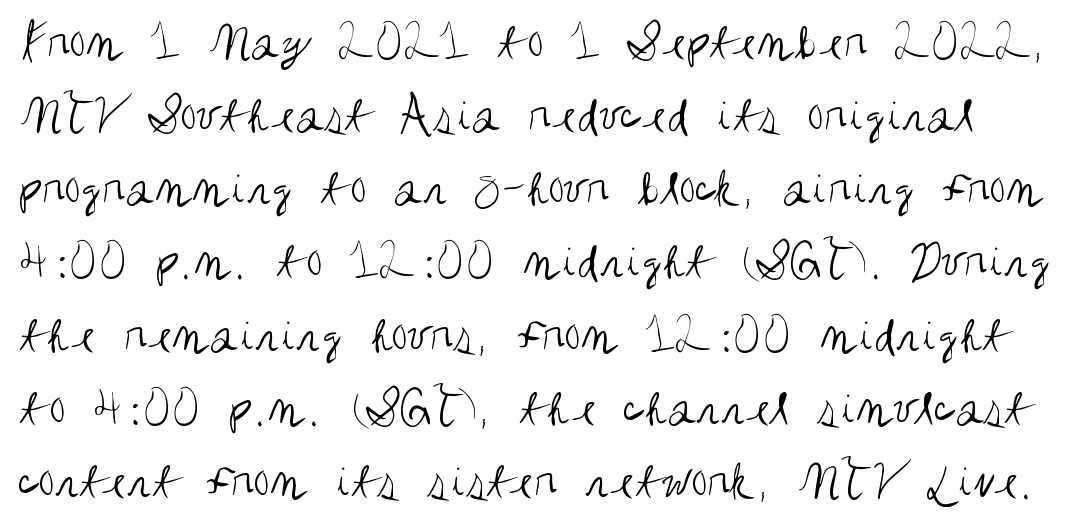
Anything drawn beneath the words? Only blank space. Interline gaps are of average width in this sample. Classification — sans serif. Do the characters align in a grid? No, the font is proportional.
